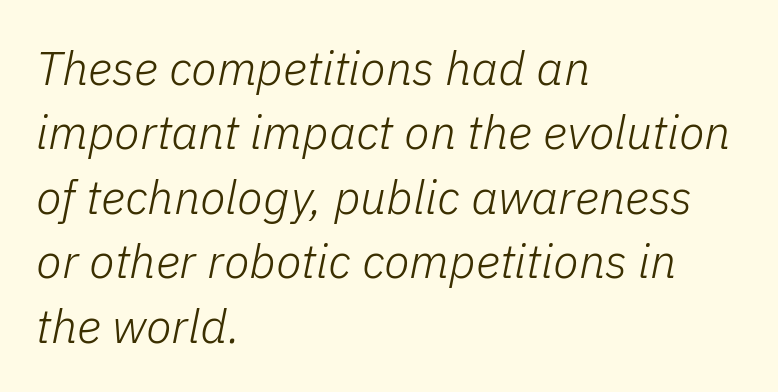
{"italic": "yes", "lean": "right", "slant_degrees": 11, "bold": "no", "weight": "light", "width": "normal", "stroke_contrast": "low", "x_height": "medium", "monospaced": "no", "underline": "no", "align": "left", "line_spacing": "normal", "line_spacing_ratio": 1.37, "letter_spacing": "normal", "letter_spacing_em": 0.0, "glyph_px": 47}
